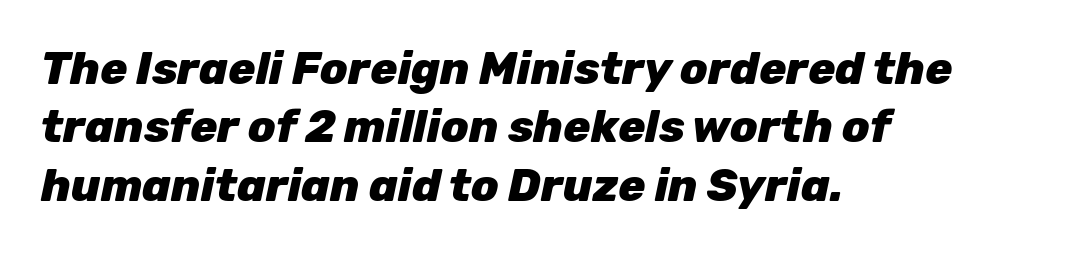
{"italic": "yes", "lean": "right", "slant_degrees": 12, "bold": "yes", "weight": "heavy", "width": "normal", "stroke_contrast": "low", "x_height": "medium", "monospaced": "no", "underline": "no", "align": "left", "line_spacing": "normal", "line_spacing_ratio": 1.3, "letter_spacing": "normal", "letter_spacing_em": 0.0, "glyph_px": 45}
